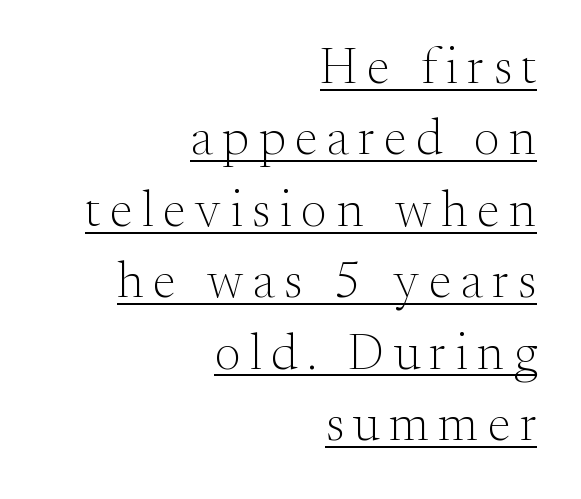
Glance below the letters and you will spot a drawn line. Proportional: the letters do not fall into vertical columns. The strokes are not fattened; the text isn't bold. If you drew a ruler down the right edge, every line would touch it. You can tell it's not italic because the verticals are truly vertical. In terms of letterform style, serifs are clearly present.
